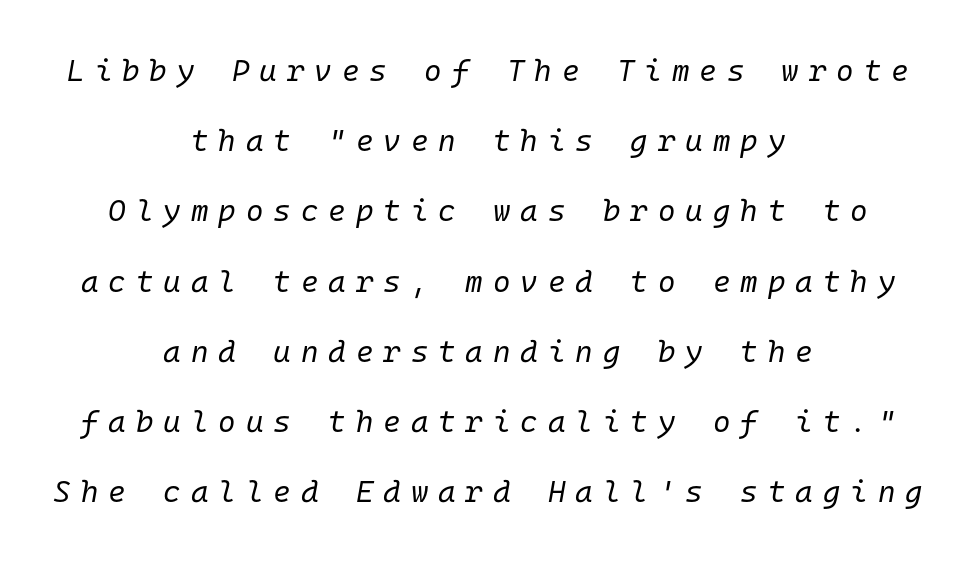
Q: Is the text bold? A: No.
Q: Is the text italic (slanted)? A: Yes, it leans right by about 10 degrees.
Q: Is the text underlined? A: No.
Q: How is the paragraph aligned? A: Centered.
Q: Is the spacing between letters normal or unusually wide? A: Unusually wide.
Q: Is the spacing between lines tight, normal or loose? A: Loose.
Q: Width (condensed, normal, or wide)? A: Normal.
Q: Stroke contrast? A: Low.
Q: x-height? A: Medium.
Q: Monospaced? A: Yes.
